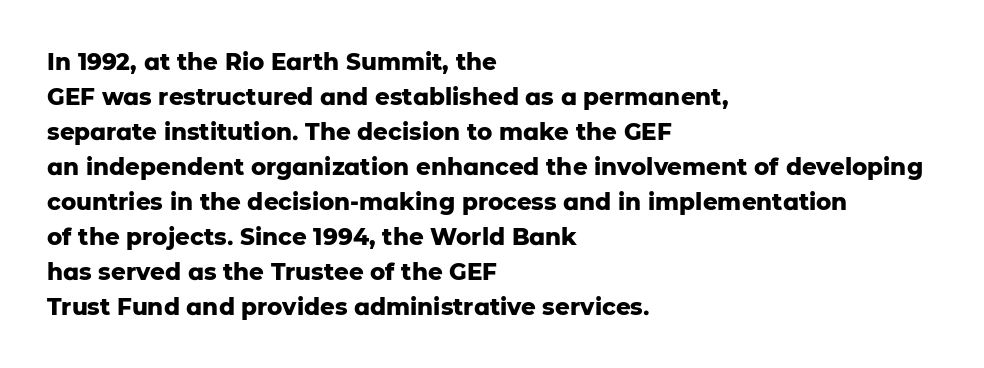
The image shows 23 px bold type, upright; set left-aligned, normal line spacing (1.52x), normal letter spacing, not underlined.
